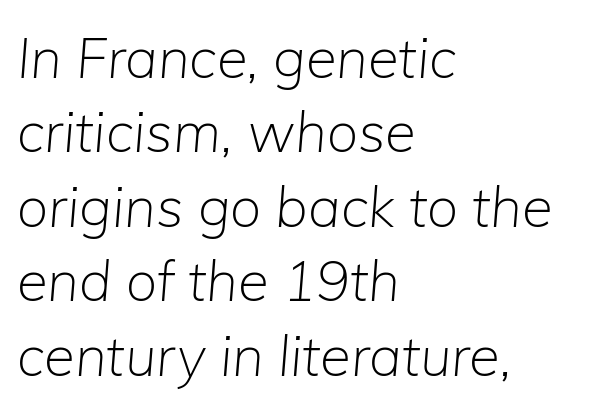
Q: Is the text bold? A: No.
Q: Is the text italic (slanted)? A: Yes, it leans right by about 5 degrees.
Q: Is the text underlined? A: No.
Q: How is the paragraph aligned? A: Left-aligned.
Q: Is the spacing between letters normal or unusually wide? A: Normal.
Q: Is the spacing between lines tight, normal or loose? A: Normal.
Q: Width (condensed, normal, or wide)? A: Normal.
Q: Stroke contrast? A: Low.
Q: x-height? A: Medium.
Q: Monospaced? A: No.
